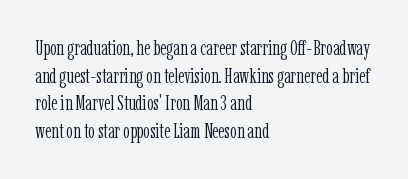
Teacher's note: observe the even left margin — that is flush-left alignment. The line texture is even and compact thanks to regular tracking. The lettering stays uniformly vertical, giving the passage a roman look. The baseline area is clear.
